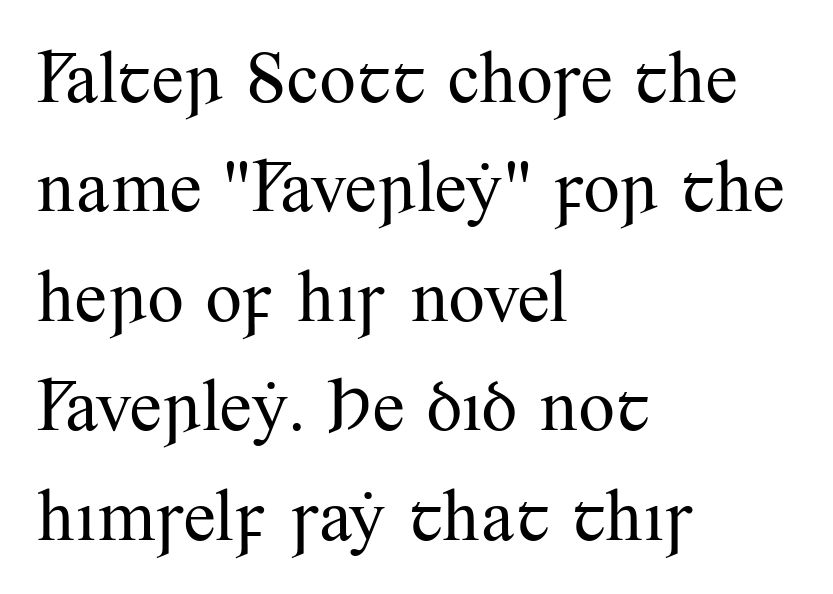
{"serif": "yes", "italic": "no", "bold": "no", "weight": "regular", "width": "normal", "stroke_contrast": "medium", "x_height": "small", "monospaced": "no", "underline": "no", "align": "left", "line_spacing": "normal", "line_spacing_ratio": 1.5, "letter_spacing": "normal", "letter_spacing_em": 0.0, "glyph_px": 73}
